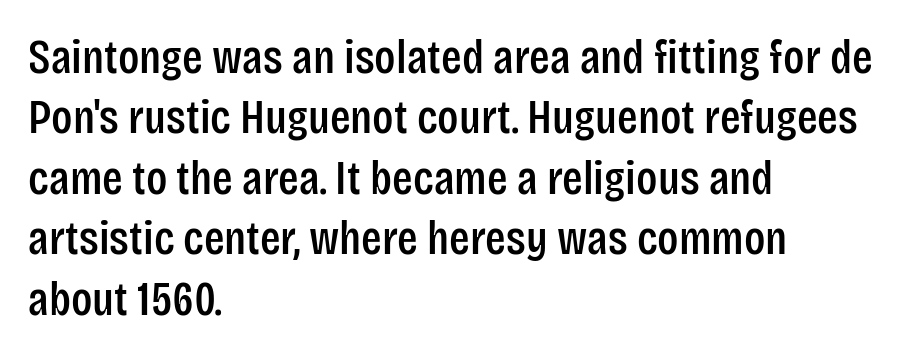
The image shows 48 px condensed sans-serif type, upright; set left-aligned, normal line spacing (1.26x), normal letter spacing, not underlined; low stroke contrast and a large x-height.
